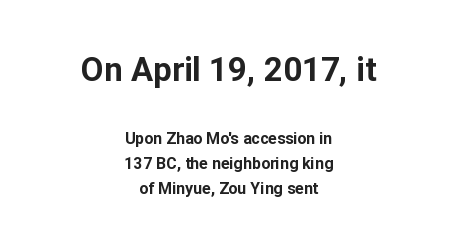
{"serif": "no", "italic": "no", "bold": "yes", "weight": "bold", "width": "normal", "stroke_contrast": "low", "x_height": "medium", "monospaced": "no", "underline": "no", "align": "center", "line_spacing": "normal", "line_spacing_ratio": 1.58, "letter_spacing": "normal", "letter_spacing_em": 0.0, "larger_block": "first", "size_ratio": 2.06, "glyph_px": 33}
